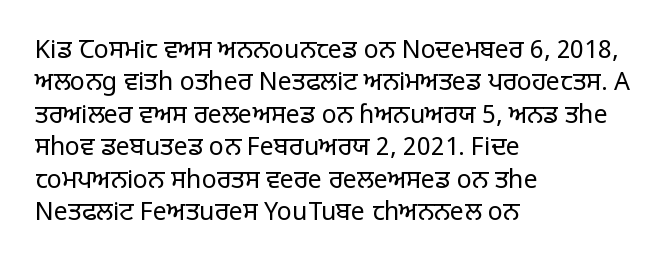
The words here are not underlined. Whoever set this chose a conventional vertical rhythm. Honestly, the letter spacing is just normal — you wouldn't notice it. Tall strokes in this sample are plumb rather than angled. Compared with a centered layout, this one pins lines to the left instead. The weight tops out at a normal text grade.
